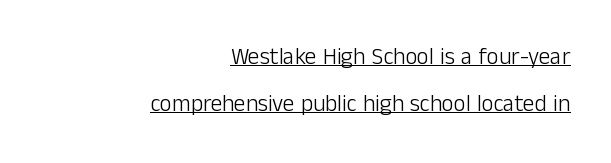
The image shows 23 px text type, upright; set right-aligned, loose line spacing (2.05x), normal letter spacing, underlined.
